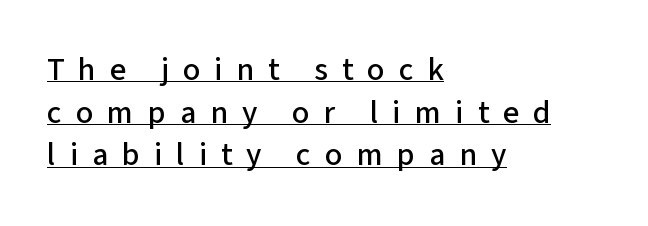
{"serif": "no", "italic": "no", "width": "normal", "stroke_contrast": "low", "x_height": "medium", "monospaced": "no", "underline": "yes", "align": "left", "line_spacing": "normal", "line_spacing_ratio": 1.33, "letter_spacing": "wide", "letter_spacing_em": 0.44, "glyph_px": 32}
